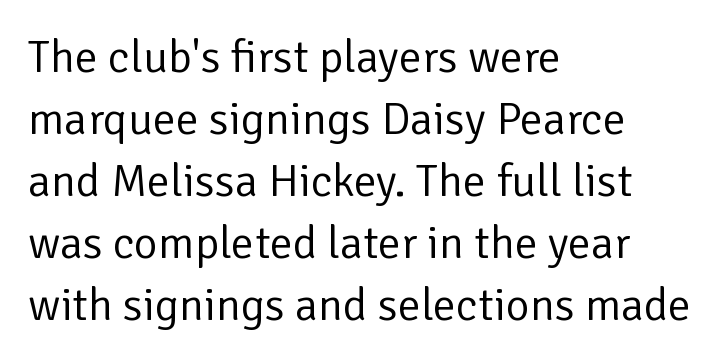
Q: Is the text bold? A: No.
Q: Is the text italic (slanted)? A: No, it is upright.
Q: Is the typeface a serif or a sans-serif typeface? A: Sans-serif.
Q: Is the text underlined? A: No.
Q: How is the paragraph aligned? A: Left-aligned.
Q: Is the spacing between letters normal or unusually wide? A: Normal.
Q: Is the spacing between lines tight, normal or loose? A: Normal.
Q: Width (condensed, normal, or wide)? A: Normal.
Q: Stroke contrast? A: Low.
Q: x-height? A: Medium.
Q: Monospaced? A: No.
